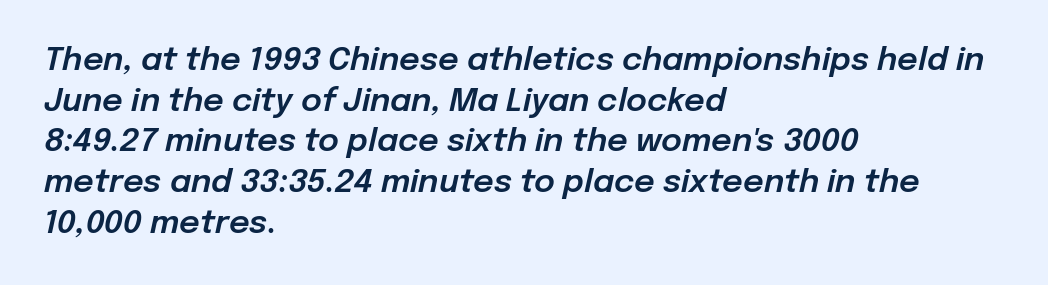
The image shows 32 px text type, italic (leaning right); set left-aligned, normal line spacing (1.27x), normal letter spacing, not underlined; low stroke contrast and a medium x-height.
